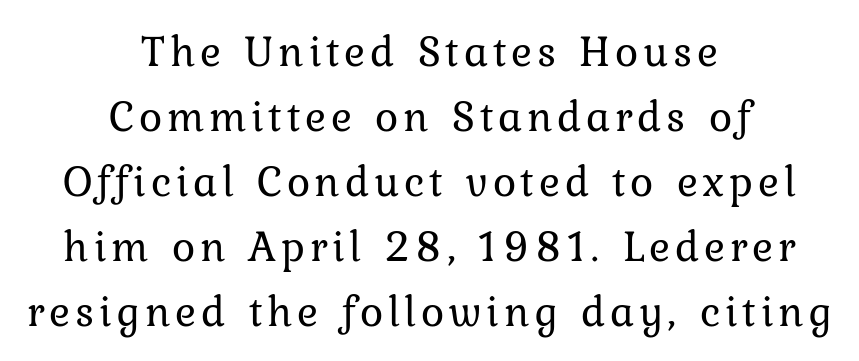
Q: Is the text bold? A: No.
Q: Is the text italic (slanted)? A: No, it is upright.
Q: Is the text underlined? A: No.
Q: How is the paragraph aligned? A: Centered.
Q: Is the spacing between lines tight, normal or loose? A: Normal.
Q: Width (condensed, normal, or wide)? A: Normal.
Q: Stroke contrast? A: Low.
Q: x-height? A: Medium.
Q: Monospaced? A: No.
